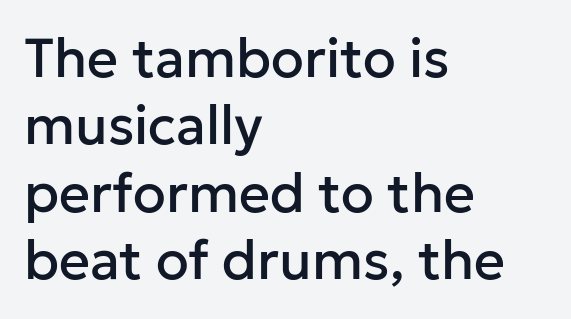
Posture: vertical. The vertical gap from one line to the next is medium. The rendering anchors every line to the left-hand side. The glyphs are unaccompanied by any horizontal stroke below them.
